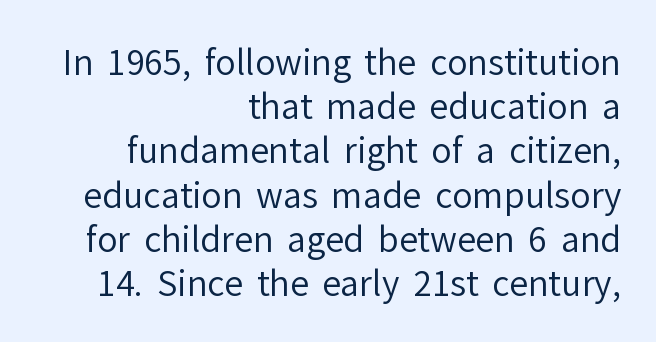
The image shows 34 px regular-weight sans-serif type, upright; set right-aligned, normal line spacing (1.3x), normal letter spacing, not underlined; low stroke contrast and a medium x-height.
